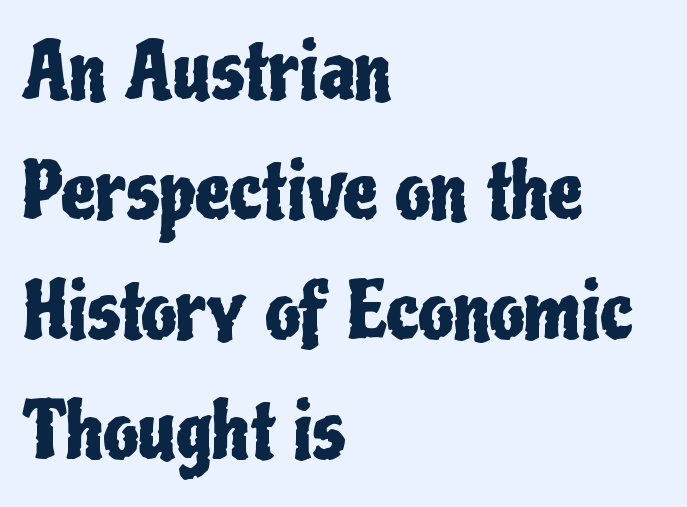
{"serif": "no", "italic": "no", "width": "condensed", "stroke_contrast": "low", "x_height": "medium", "monospaced": "no", "underline": "no", "align": "left", "line_spacing": "normal", "line_spacing_ratio": 1.54, "letter_spacing": "normal", "letter_spacing_em": 0.0, "glyph_px": 78}
